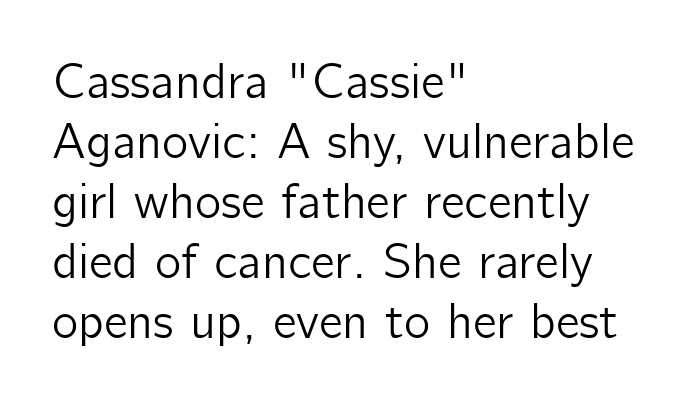
{"serif": "no", "italic": "no", "width": "normal", "stroke_contrast": "low", "x_height": "medium", "monospaced": "no", "underline": "no", "align": "left", "line_spacing_ratio": 1.2, "letter_spacing": "normal", "letter_spacing_em": 0.0, "glyph_px": 50}
